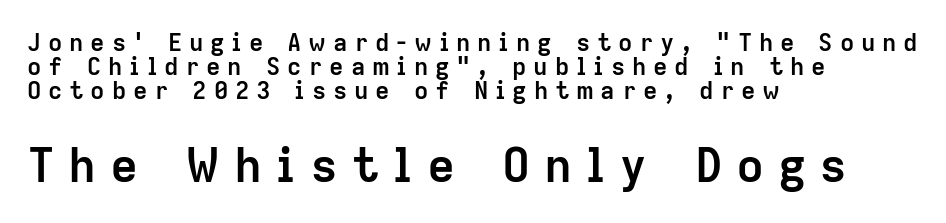
These words are printed bold, with thick strokes throughout. Tightly led — the rows are bunched. The lower block of text is set noticeably larger than the block above it. Character widths vary here, with narrow letters taking less room than wide ones. Rule under the text: the space is simply empty.
